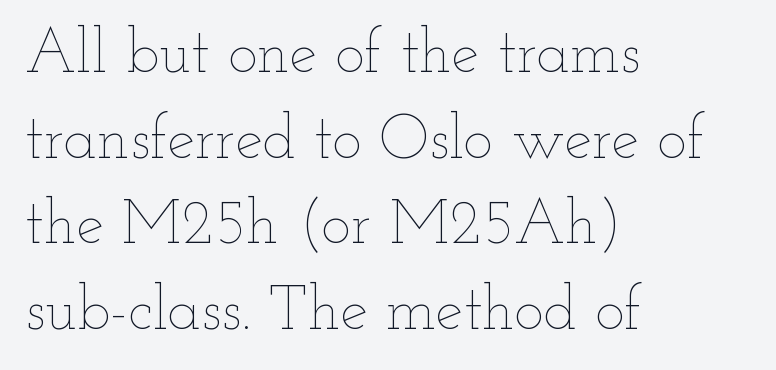
Looks like regular typesetting: each glyph gets only the width it needs. The string is rendered with underlining switched off. Visually the block forms a straight wall on the left and a jagged coastline on the right. The font sits on the lighter half of the weight spectrum, regular included.
